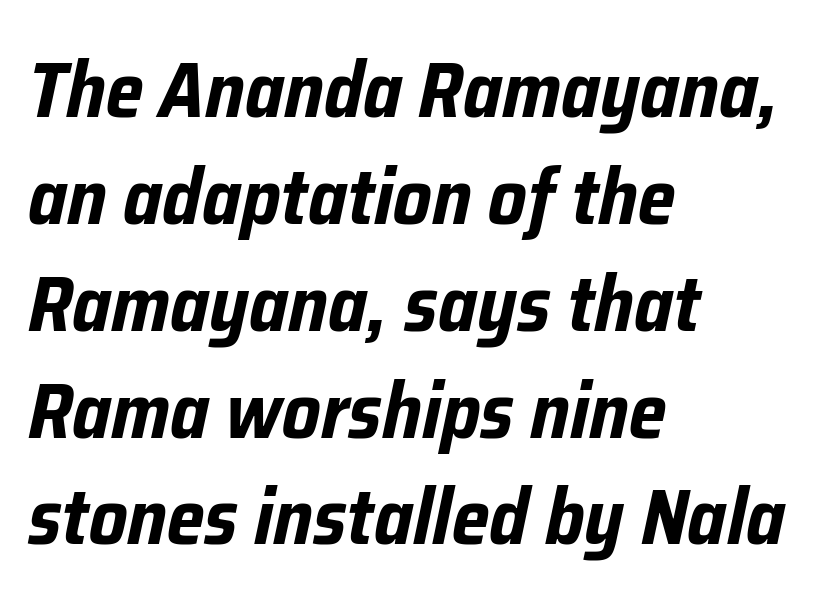
{"italic": "yes", "lean": "right", "slant_degrees": 12, "bold": "yes", "weight": "bold", "width": "condensed", "stroke_contrast": "low", "x_height": "medium", "monospaced": "no", "underline": "no", "align": "left", "line_spacing": "normal", "line_spacing_ratio": 1.37, "letter_spacing": "normal", "letter_spacing_em": 0.0, "glyph_px": 78}
